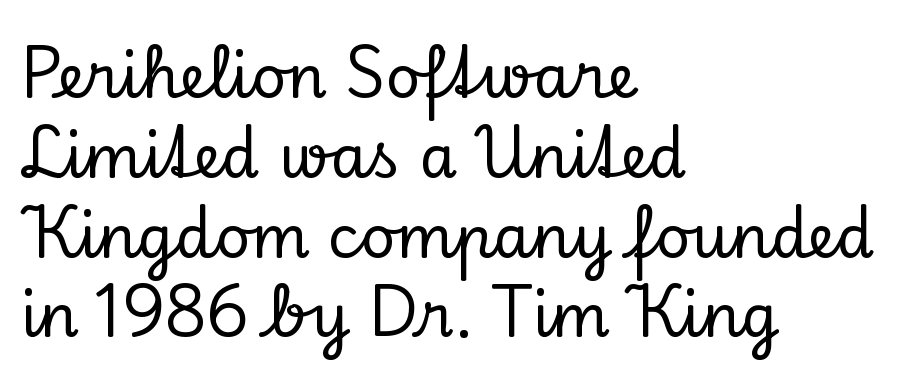
When letters stand straight like this, we call the style roman or upright. Looks like regular typesetting: each glyph gets only the width it needs. The paragraph has a hard left edge and a soft right edge. These lines keep a tight, regular rhythm from letter to letter.
